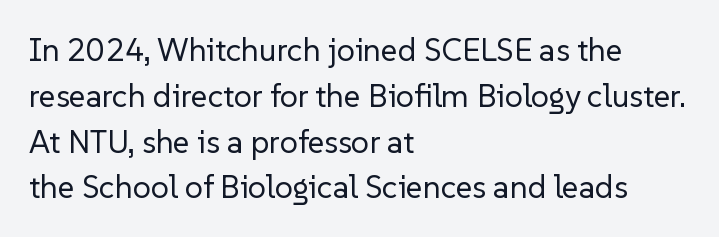
Nothing sits at the stroke ends, so this counts as sans-serif. These lines were composed using upright roman letters. This sample keeps an unexceptional amount of space between lines. The horizontal fit of the characters is conventional and even. Is this a fixed-width face? No — the glyphs have proportional, varying widths.
